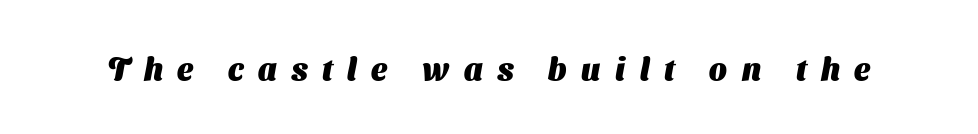
{"serif": "no", "bold": "yes", "weight": "heavy", "width": "normal", "stroke_contrast": "medium", "x_height": "medium", "monospaced": "no", "underline": "no", "letter_spacing": "wide", "letter_spacing_em": 0.47, "glyph_px": 31}
